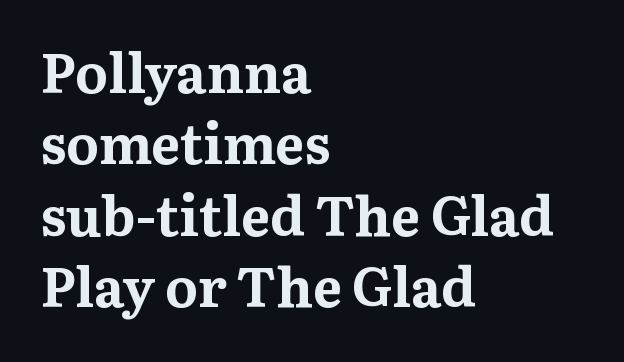
{"serif": "yes", "italic": "no", "bold": "yes", "weight": "bold", "width": "normal", "stroke_contrast": "medium", "x_height": "medium", "monospaced": "no", "underline": "no", "align": "left", "line_spacing": "normal", "line_spacing_ratio": 1.3, "letter_spacing": "normal", "letter_spacing_em": 0.0, "glyph_px": 55}
